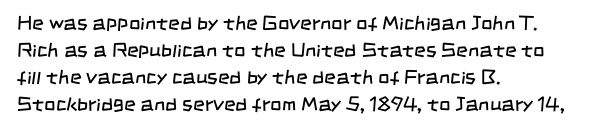
{"bold": "no", "underline": "no", "align": "left", "line_spacing": "normal", "line_spacing_ratio": 1.35, "letter_spacing": "normal", "letter_spacing_em": 0.0, "glyph_px": 20}
